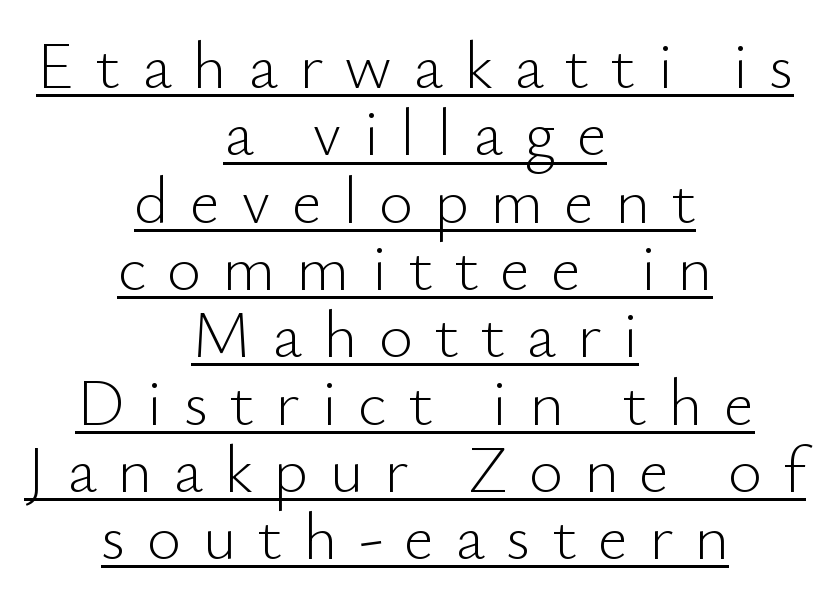
Q: Is the text bold? A: No.
Q: Is the text italic (slanted)? A: No, it is upright.
Q: Is the typeface a serif or a sans-serif typeface? A: Sans-serif.
Q: Is the text underlined? A: Yes.
Q: How is the paragraph aligned? A: Centered.
Q: Is the spacing between letters normal or unusually wide? A: Unusually wide.
Q: Is the spacing between lines tight, normal or loose? A: Tight.
Q: Width (condensed, normal, or wide)? A: Normal.
Q: Stroke contrast? A: Low.
Q: x-height? A: Small.
Q: Monospaced? A: No.
